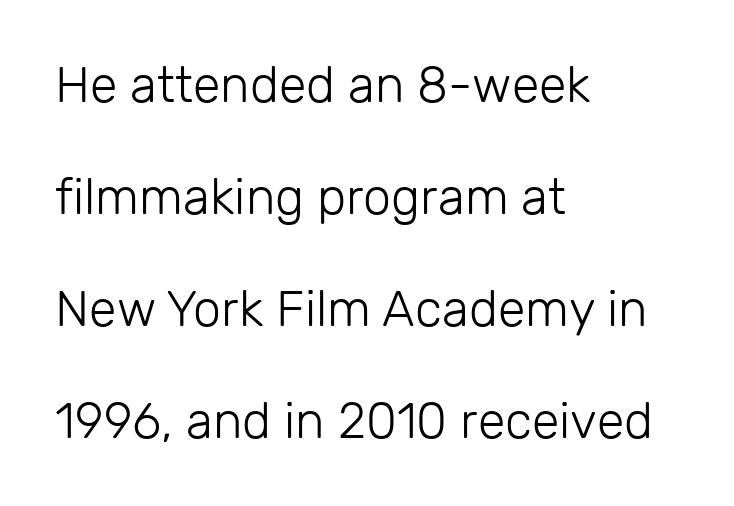
The image shows 50 px light sans-serif type, upright; set left-aligned, loose line spacing (2.24x), normal letter spacing, not underlined; low stroke contrast and a medium x-height.
